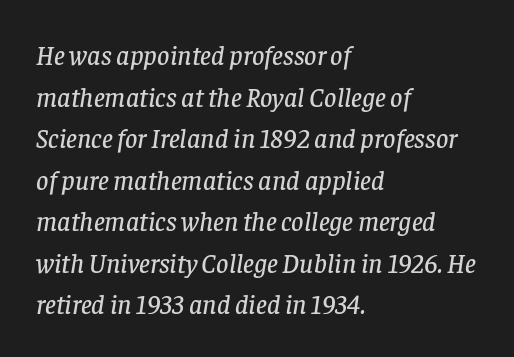
The image shows 27 px text type, italic (leaning right); set left-aligned, normal line spacing (1.54x), normal letter spacing, not underlined.
